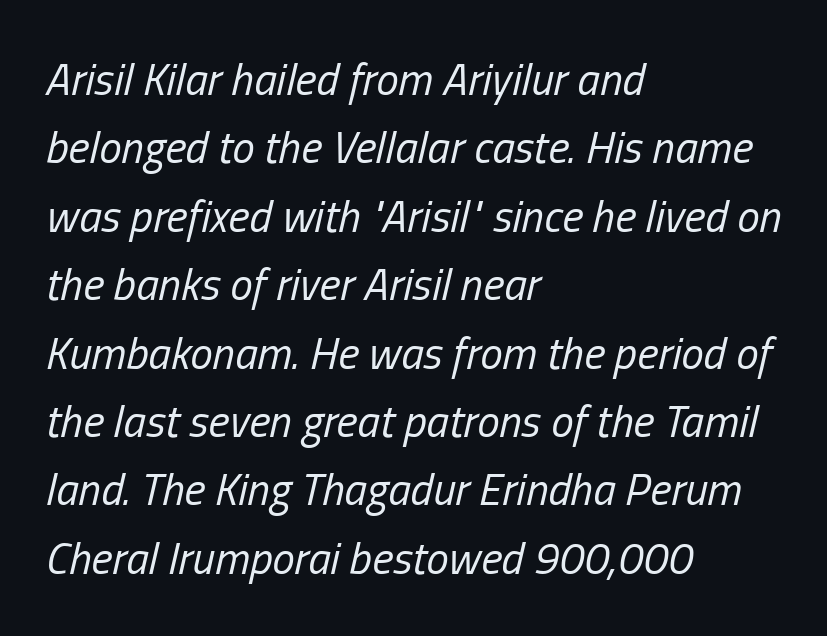
{"italic": "yes", "lean": "right", "slant_degrees": 13, "bold": "no", "weight": "regular", "width": "condensed", "stroke_contrast": "low", "x_height": "medium", "monospaced": "no", "underline": "no", "align": "left", "line_spacing": "normal", "line_spacing_ratio": 1.52, "letter_spacing": "normal", "letter_spacing_em": 0.0, "glyph_px": 45}
